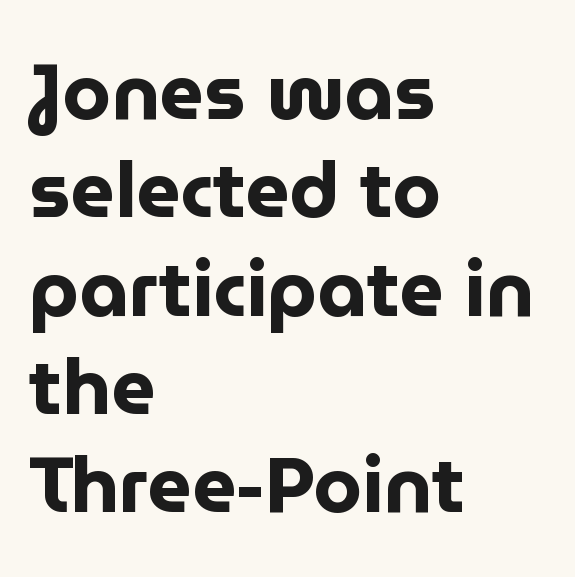
Do the letters lean? They stand straight. The paragraph has a hard left edge and a soft right edge. Each new line begins a customary step beneath the previous one. I'd call this a sans setting — the letters go barefoot. Note the varied advance widths — an 'i' is clearly narrower than an 'm'. No extra tracking has been applied to these lines.
